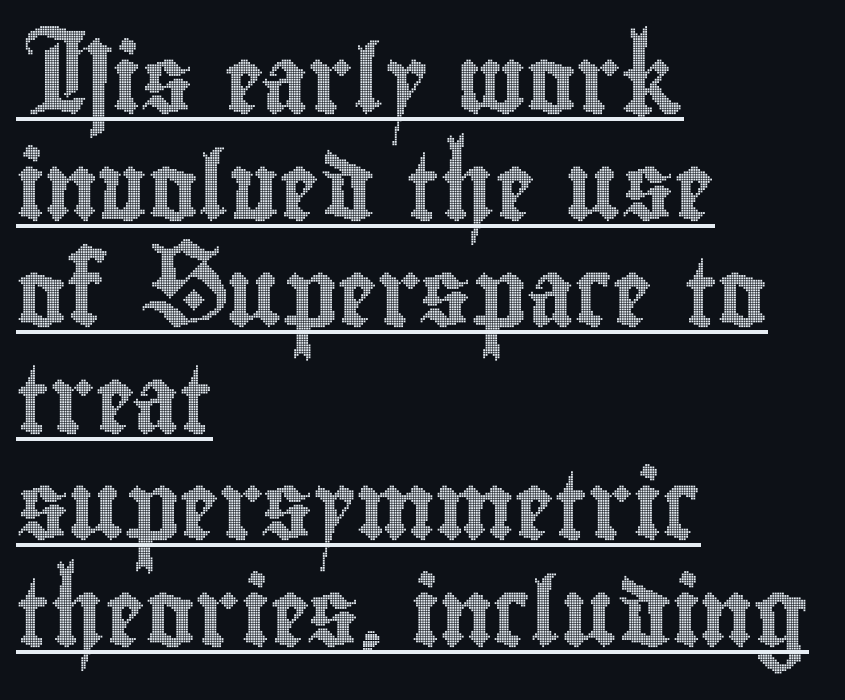
The image shows 67 px condensed type, upright; set left-aligned, normal line spacing (1.59x), normal letter spacing, underlined; a small x-height.
